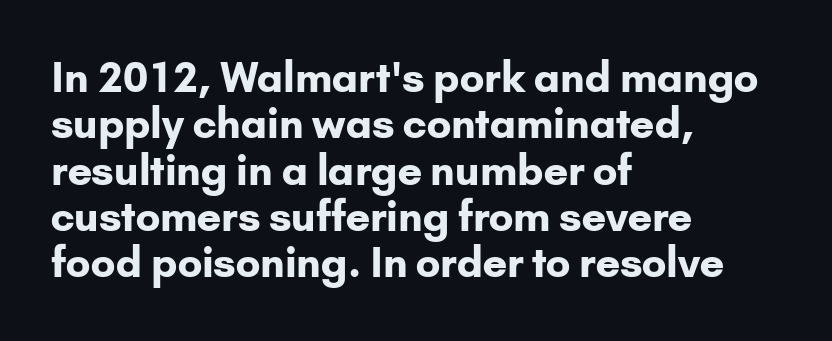
{"serif": "no", "italic": "no", "bold": "yes", "weight": "bold", "width": "normal", "stroke_contrast": "low", "x_height": "small", "monospaced": "no", "underline": "no", "align": "left", "line_spacing": "tight", "line_spacing_ratio": 1.13, "letter_spacing": "normal", "letter_spacing_em": 0.0, "glyph_px": 41}
